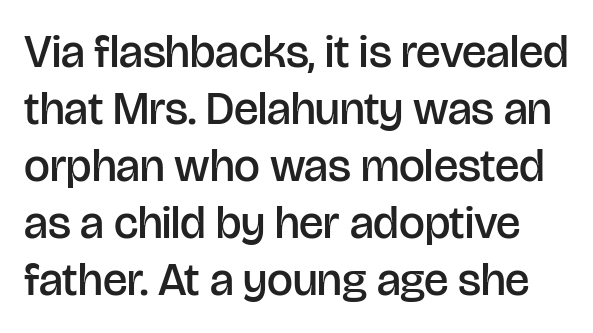
{"serif": "no", "italic": "no", "bold": "semi", "weight": "semibold", "width": "normal", "stroke_contrast": "low", "x_height": "large", "monospaced": "no", "underline": "no", "line_spacing_ratio": 1.24, "letter_spacing": "normal", "letter_spacing_em": 0.0, "glyph_px": 46}
